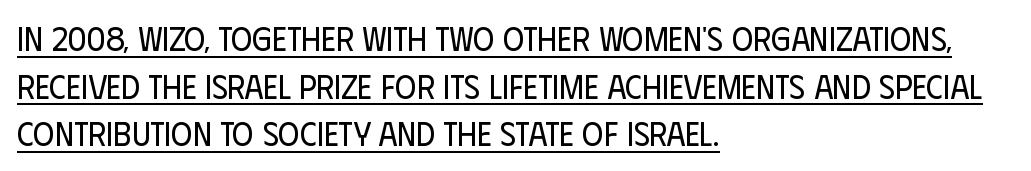
{"serif": "no", "italic": "no", "bold": "no", "weight": "regular", "width": "condensed", "stroke_contrast": "low", "x_height": "large", "monospaced": "no", "underline": "yes", "align": "left", "line_spacing": "normal", "line_spacing_ratio": 1.44, "letter_spacing": "normal", "letter_spacing_em": 0.0, "glyph_px": 33}
